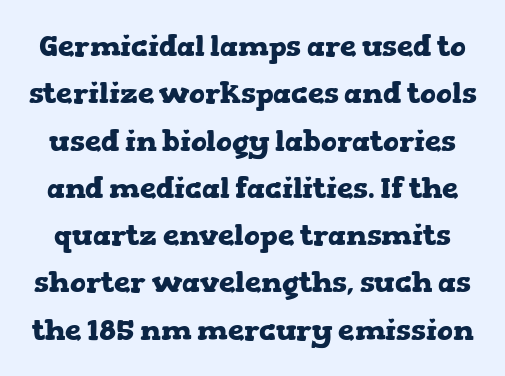
The image shows 29 px heavy, wide serif type, upright; set normal line spacing (1.63x), normal letter spacing, not underlined; low stroke contrast and a medium x-height.
